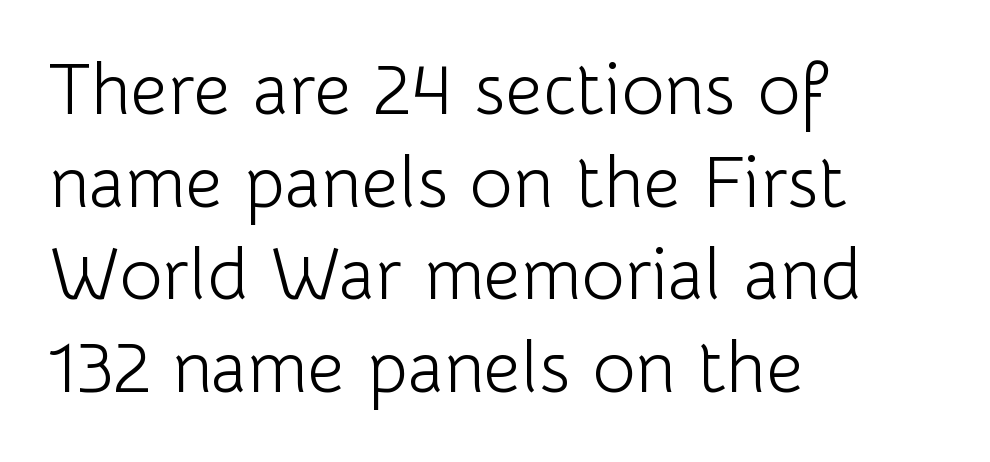
Q: Is the text bold? A: No.
Q: Is the text italic (slanted)? A: No, it is upright.
Q: Is the typeface a serif or a sans-serif typeface? A: Sans-serif.
Q: Is the text underlined? A: No.
Q: How is the paragraph aligned? A: Left-aligned.
Q: Is the spacing between letters normal or unusually wide? A: Normal.
Q: Is the spacing between lines tight, normal or loose? A: Normal.
Q: Width (condensed, normal, or wide)? A: Normal.
Q: Stroke contrast? A: Low.
Q: x-height? A: Medium.
Q: Monospaced? A: No.
